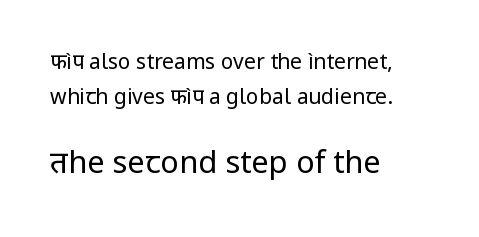
Q: Is the text bold? A: No.
Q: Is the text italic (slanted)? A: No, it is upright.
Q: Is the typeface a serif or a sans-serif typeface? A: Sans-serif.
Q: Is the text underlined? A: No.
Q: How is the paragraph aligned? A: Left-aligned.
Q: Is the spacing between letters normal or unusually wide? A: Normal.
Q: Is the spacing between lines tight, normal or loose? A: Normal.
Q: Which block of text is set in a larger size, the first (top) or the second (bottom)? A: The second (bottom) one.
Q: Width (condensed, normal, or wide)? A: Normal.
Q: Stroke contrast? A: Low.
Q: x-height? A: Medium.
Q: Monospaced? A: No.
